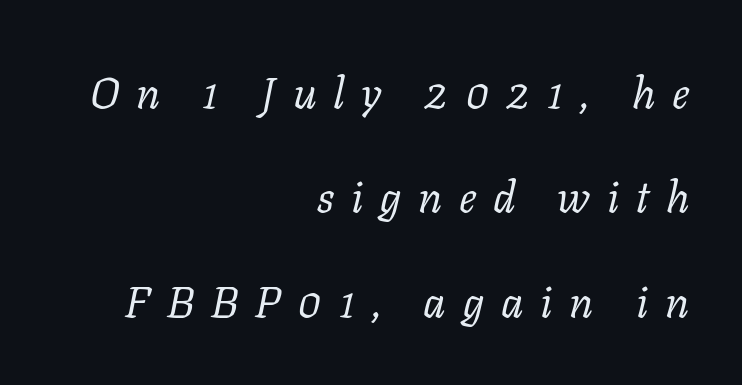
{"serif": "yes", "italic": "yes", "lean": "right", "slant_degrees": 11, "bold": "no", "weight": "regular", "width": "normal", "stroke_contrast": "low", "x_height": "medium", "monospaced": "no", "underline": "no", "align": "right", "line_spacing": "loose", "line_spacing_ratio": 2.37, "letter_spacing": "wide", "letter_spacing_em": 0.38, "glyph_px": 44}
